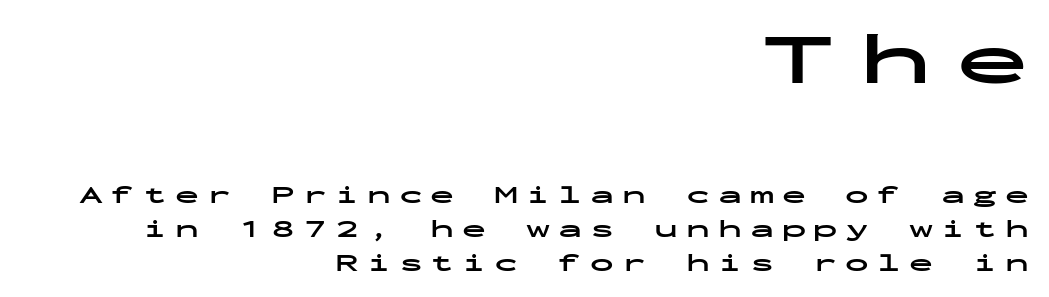
Leading: standard. Tracking value appears strongly positive — letters spread wide. The composition opens big and finishes small. Weight check: bold — yes, fully. This rendering features lettering with no underline. To sum up the face: it is a sans, with no serifs.
